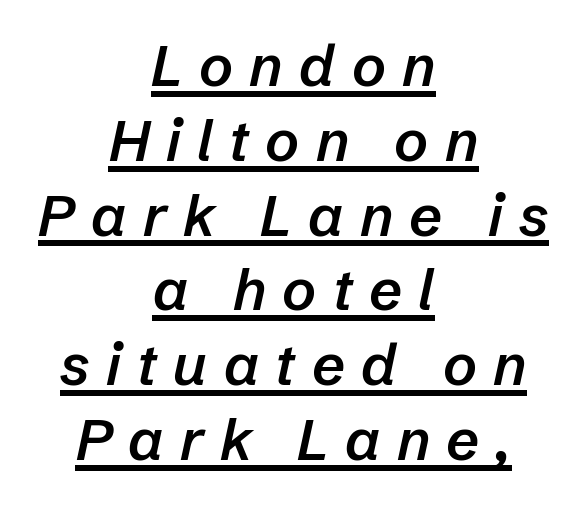
{"italic": "yes", "lean": "right", "slant_degrees": 12, "bold": "semi", "weight": "semibold", "width": "normal", "stroke_contrast": "low", "x_height": "medium", "monospaced": "no", "underline": "yes", "align": "center", "line_spacing": "normal", "line_spacing_ratio": 1.29, "letter_spacing": "wide", "letter_spacing_em": 0.28, "glyph_px": 58}
